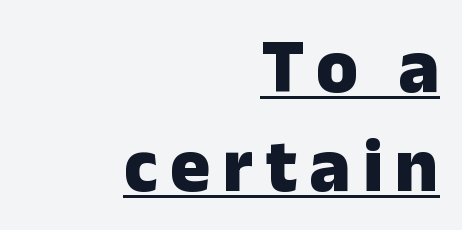
Q: Is the text bold? A: Yes.
Q: Is the text italic (slanted)? A: No, it is upright.
Q: Is the typeface a serif or a sans-serif typeface? A: Sans-serif.
Q: Is the text underlined? A: Yes.
Q: How is the paragraph aligned? A: Right-aligned.
Q: Is the spacing between lines tight, normal or loose? A: Normal.
Q: Width (condensed, normal, or wide)? A: Normal.
Q: Stroke contrast? A: Low.
Q: x-height? A: Medium.
Q: Monospaced? A: No.
